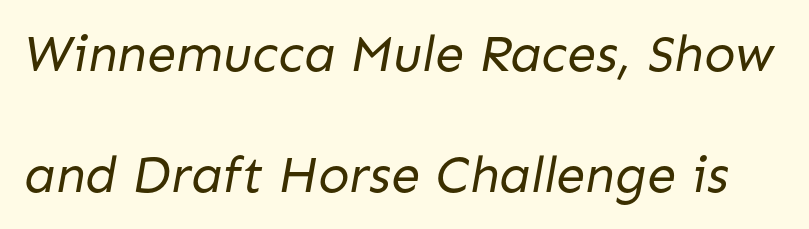
The passage shown is not underscored anywhere. The font is comparable to plain body text, perhaps lighter. Each letter's strokes conclude bluntly, with no projecting serifs. Nobody touched the tracking dial on this one. One glance says open: line gaps are wider than usual.
